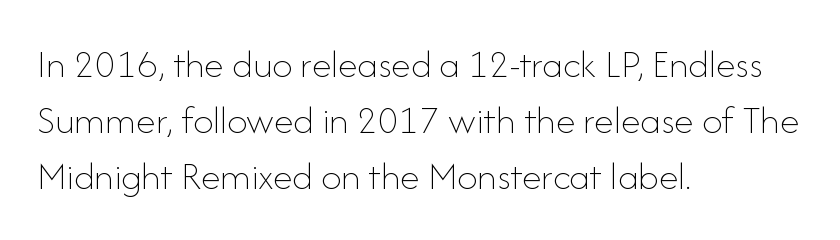
Q: Is the text bold? A: No.
Q: Is the text italic (slanted)? A: No, it is upright.
Q: Is the text underlined? A: No.
Q: How is the paragraph aligned? A: Left-aligned.
Q: Is the spacing between letters normal or unusually wide? A: Normal.
Q: Is the spacing between lines tight, normal or loose? A: Normal.
Q: Width (condensed, normal, or wide)? A: Normal.
Q: Stroke contrast? A: Low.
Q: x-height? A: Small.
Q: Monospaced? A: No.
